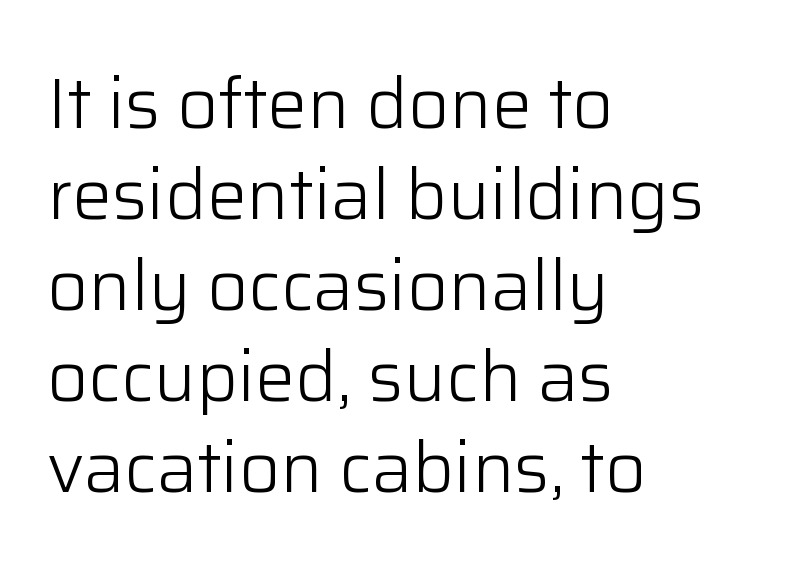
Q: Is the text bold? A: No.
Q: Is the text italic (slanted)? A: No, it is upright.
Q: Is the typeface a serif or a sans-serif typeface? A: Sans-serif.
Q: Is the text underlined? A: No.
Q: How is the paragraph aligned? A: Left-aligned.
Q: Is the spacing between letters normal or unusually wide? A: Normal.
Q: Is the spacing between lines tight, normal or loose? A: Normal.
Q: Width (condensed, normal, or wide)? A: Normal.
Q: Stroke contrast? A: Low.
Q: x-height? A: Medium.
Q: Monospaced? A: No.
